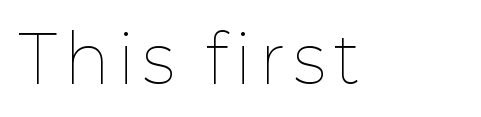
Q: Is the text bold? A: No.
Q: Is the text italic (slanted)? A: No, it is upright.
Q: Is the text underlined? A: No.
Q: Width (condensed, normal, or wide)? A: Normal.
Q: Stroke contrast? A: Low.
Q: x-height? A: Medium.
Q: Monospaced? A: No.
